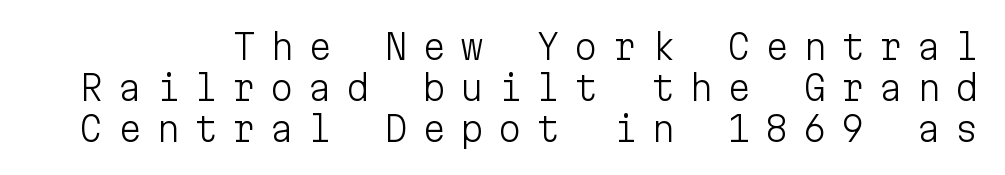
{"serif": "no", "italic": "no", "bold": "no", "weight": "light", "width": "normal", "stroke_contrast": "low", "x_height": "medium", "monospaced": "yes", "underline": "no", "line_spacing_ratio": 1.2, "letter_spacing": "wide", "letter_spacing_em": 0.42, "glyph_px": 34}
